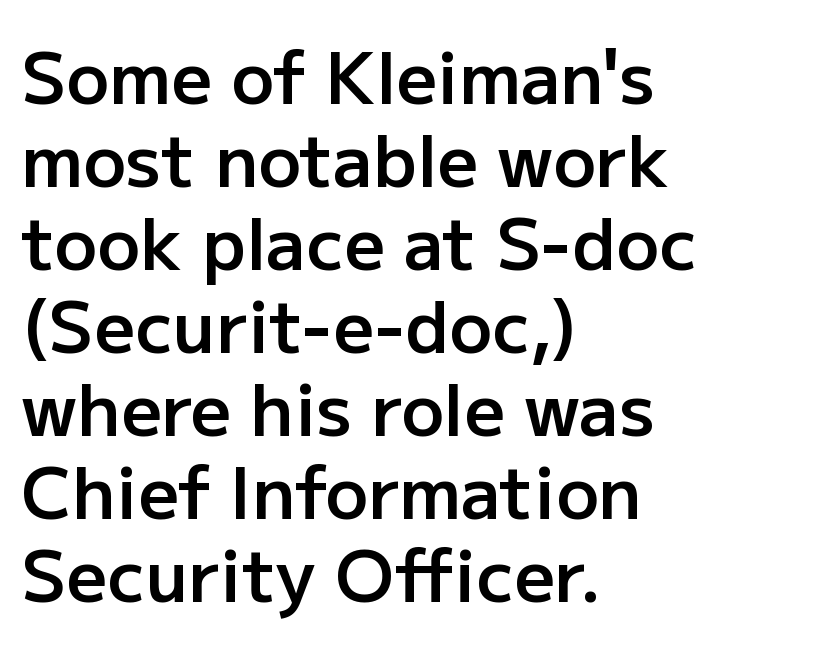
{"serif": "no", "italic": "no", "bold": "semi", "weight": "semibold", "width": "normal", "stroke_contrast": "low", "x_height": "medium", "monospaced": "no", "underline": "no", "align": "left", "line_spacing_ratio": 1.17, "letter_spacing": "normal", "letter_spacing_em": 0.0, "glyph_px": 71}
